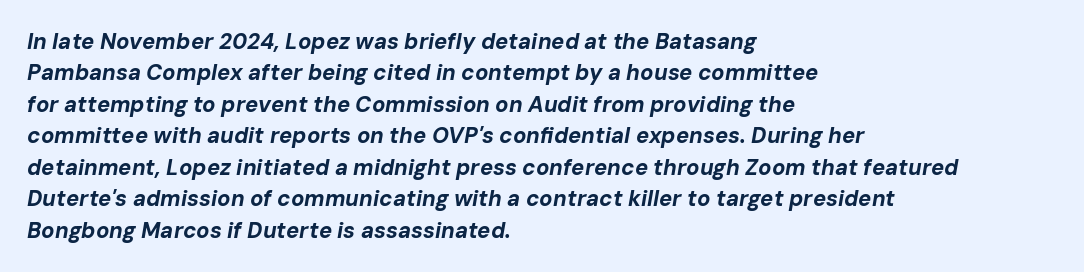
Q: Is the text bold? A: Yes.
Q: Is the text italic (slanted)? A: Yes, it leans right by about 10 degrees.
Q: Is the text underlined? A: No.
Q: How is the paragraph aligned? A: Left-aligned.
Q: Is the spacing between letters normal or unusually wide? A: Normal.
Q: Is the spacing between lines tight, normal or loose? A: Normal.
